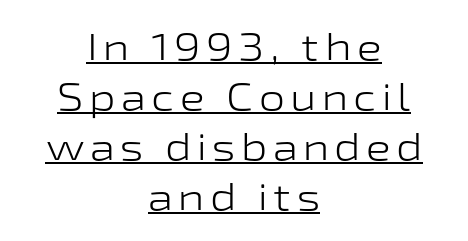
The image shows 37 px light, wide sans-serif type, upright; set centered, normal line spacing (1.35x), underlined; low stroke contrast and a medium x-height.
